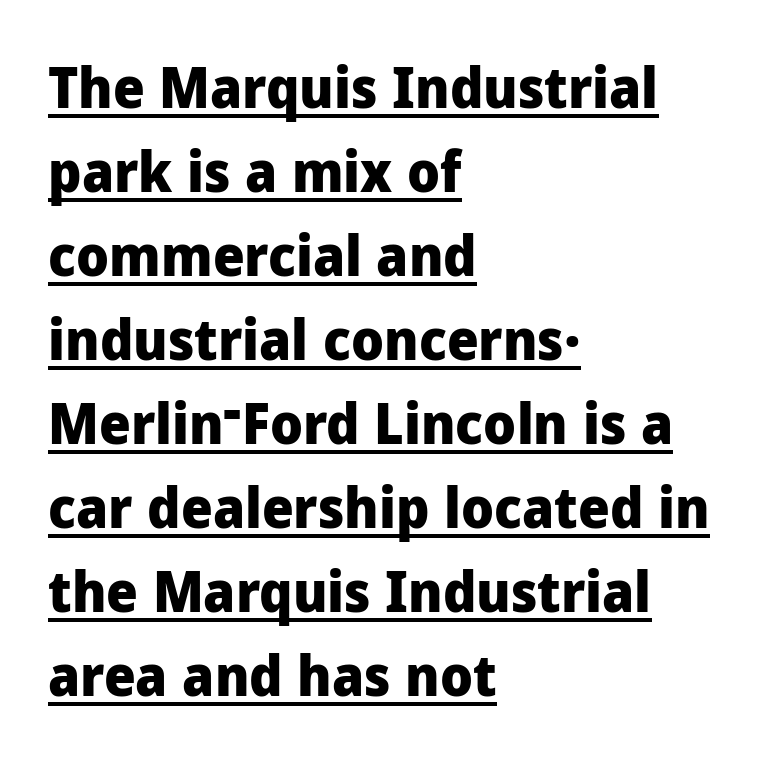
Q: Is the text bold? A: Yes.
Q: Is the text italic (slanted)? A: No, it is upright.
Q: Is the typeface a serif or a sans-serif typeface? A: Sans-serif.
Q: Is the text underlined? A: Yes.
Q: How is the paragraph aligned? A: Left-aligned.
Q: Is the spacing between letters normal or unusually wide? A: Normal.
Q: Is the spacing between lines tight, normal or loose? A: Normal.
Q: Width (condensed, normal, or wide)? A: Normal.
Q: Stroke contrast? A: Low.
Q: x-height? A: Medium.
Q: Monospaced? A: No.
